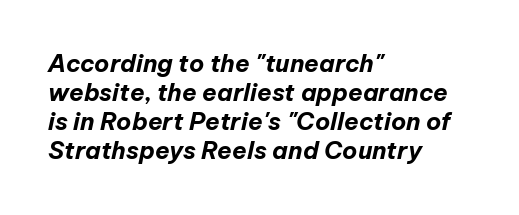
The image shows 24 px bold type, italic (leaning right); set left-aligned, line spacing 1.21x, normal letter spacing, not underlined.
